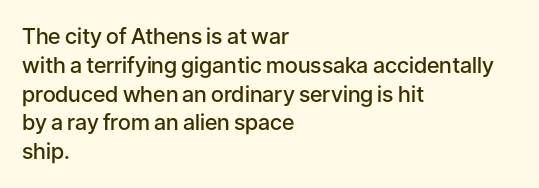
{"italic": "no", "bold": "semi", "underline": "no", "align": "left", "line_spacing": "normal", "line_spacing_ratio": 1.31, "letter_spacing": "normal", "letter_spacing_em": 0.0, "glyph_px": 22}
